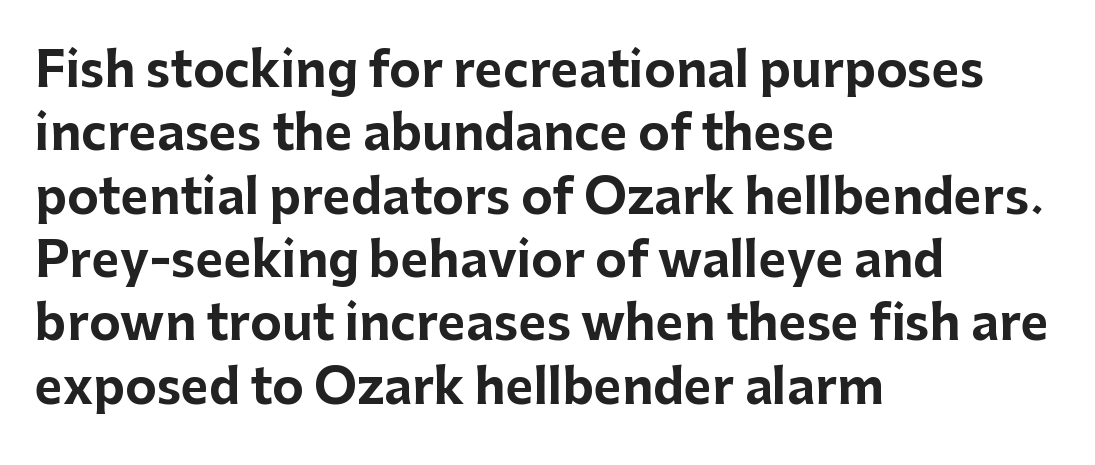
Q: Is the text bold? A: Yes.
Q: Is the text italic (slanted)? A: No, it is upright.
Q: Is the typeface a serif or a sans-serif typeface? A: Sans-serif.
Q: Is the text underlined? A: No.
Q: How is the paragraph aligned? A: Left-aligned.
Q: Is the spacing between letters normal or unusually wide? A: Normal.
Q: Is the spacing between lines tight, normal or loose? A: Normal.
Q: Width (condensed, normal, or wide)? A: Normal.
Q: Stroke contrast? A: Low.
Q: x-height? A: Medium.
Q: Monospaced? A: No.
